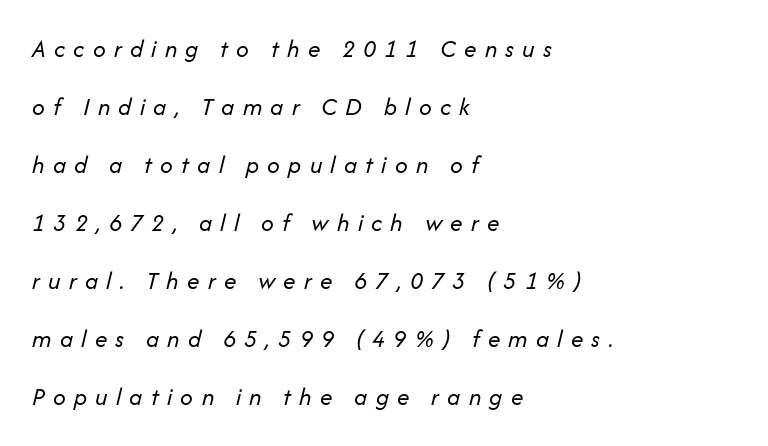
{"italic": "yes", "lean": "right", "slant_degrees": 14, "bold": "no", "underline": "no", "align": "left", "line_spacing": "loose", "line_spacing_ratio": 2.32, "letter_spacing": "wide", "letter_spacing_em": 0.33, "glyph_px": 25}
